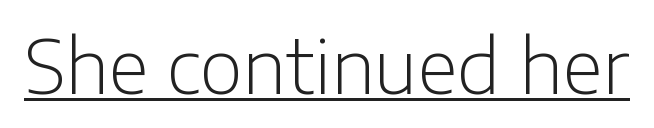
{"serif": "no", "italic": "no", "bold": "no", "weight": "light", "width": "normal", "stroke_contrast": "low", "x_height": "medium", "monospaced": "no", "underline": "yes", "letter_spacing": "normal", "letter_spacing_em": 0.0, "glyph_px": 74}
